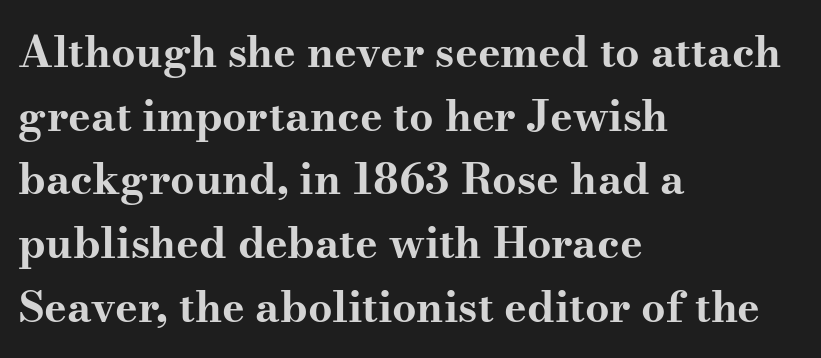
Q: Is the text bold? A: Yes.
Q: Is the text italic (slanted)? A: No, it is upright.
Q: Is the typeface a serif or a sans-serif typeface? A: Serif.
Q: Is the text underlined? A: No.
Q: How is the paragraph aligned? A: Left-aligned.
Q: Is the spacing between letters normal or unusually wide? A: Normal.
Q: Is the spacing between lines tight, normal or loose? A: Normal.
Q: Width (condensed, normal, or wide)? A: Wide.
Q: Stroke contrast? A: Medium.
Q: x-height? A: Small.
Q: Monospaced? A: No.
